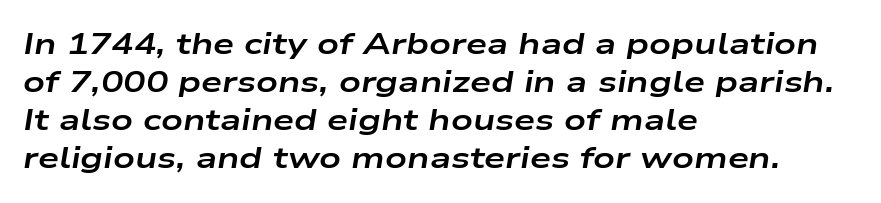
Is the block centered? No — it sits flush against the left margin. Posture: slanted. Is there much room between lines? A standard amount, neither cramped nor airy. The line texture is even and compact thanks to regular tracking. The strokes are fattened all the way to bold. Has an underline been added? It has not.
